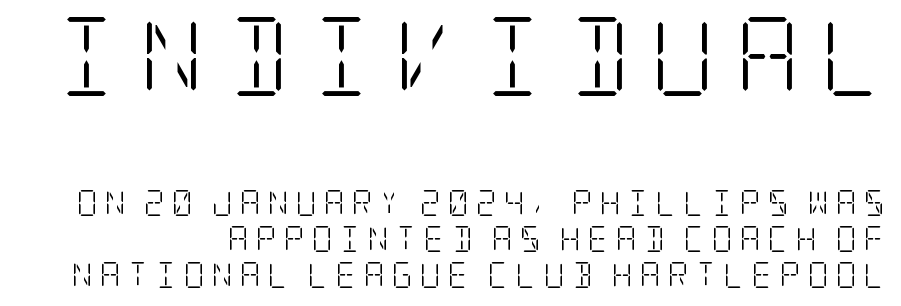
The glyphs are unaccompanied by any horizontal stroke below them. Do the letters lean? They stand straight. Serif or sans? Serif — the stroke terminals have little feet. Students, observe: this is what conventionally led text looks like.
